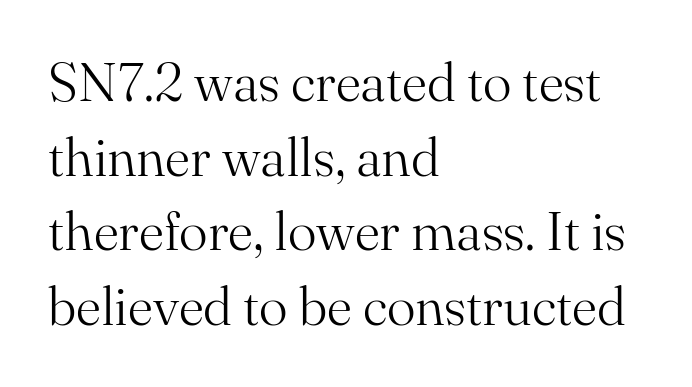
Little horizontal feet cap the strokes, marking this as serif type. Line beginnings align vertically; line endings do not. Summary of vertical rhythm: regular, with standard interline spacing. The line texture is even and compact thanks to regular tracking. Every character sits straight up, as roman type does.
